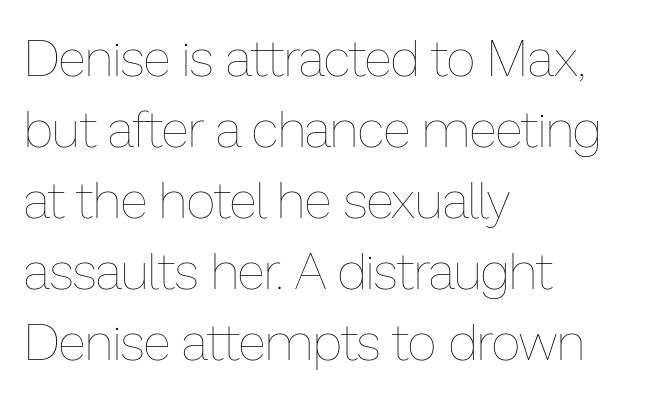
Q: Is the text bold? A: No.
Q: Is the text italic (slanted)? A: No, it is upright.
Q: Is the text underlined? A: No.
Q: How is the paragraph aligned? A: Left-aligned.
Q: Is the spacing between letters normal or unusually wide? A: Normal.
Q: Is the spacing between lines tight, normal or loose? A: Normal.
Q: Width (condensed, normal, or wide)? A: Normal.
Q: Stroke contrast? A: Low.
Q: x-height? A: Medium.
Q: Monospaced? A: No.
